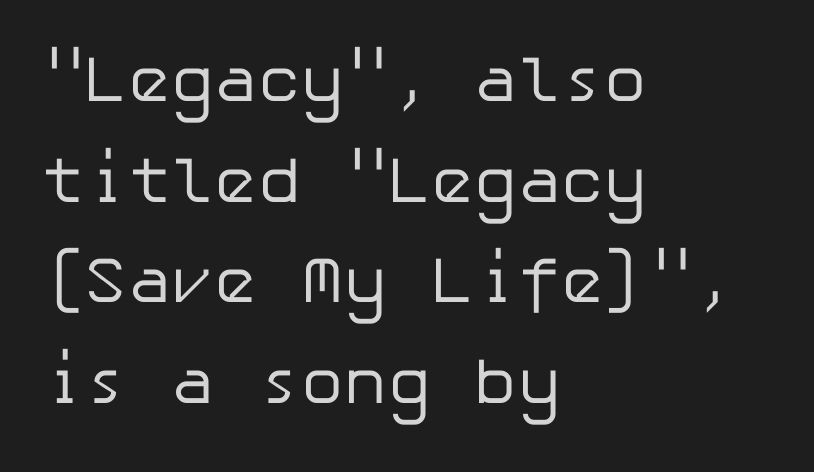
{"serif": "no", "italic": "no", "bold": "no", "weight": "regular", "width": "normal", "stroke_contrast": "low", "x_height": "medium", "underline": "no", "align": "left", "line_spacing": "normal", "line_spacing_ratio": 1.55, "letter_spacing": "normal", "letter_spacing_em": 0.0, "glyph_px": 65}
